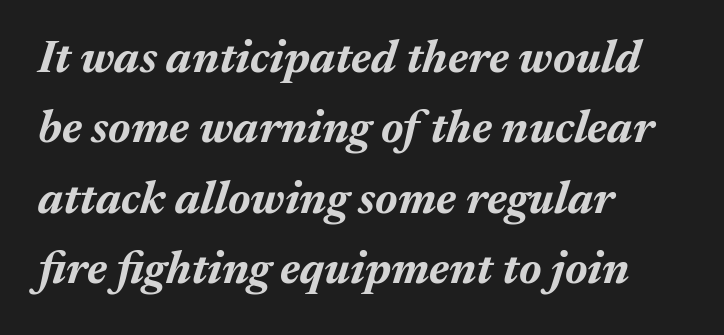
Here the designer chose a conventional face with non-uniform glyph widths. Is the letter spacing exaggerated? No — it looks like the ordinary default. The passage is arranged the way most books set body copy — flush left. You'd pick this weight for a headline — it's a proper bold. The words here are not underlined.
